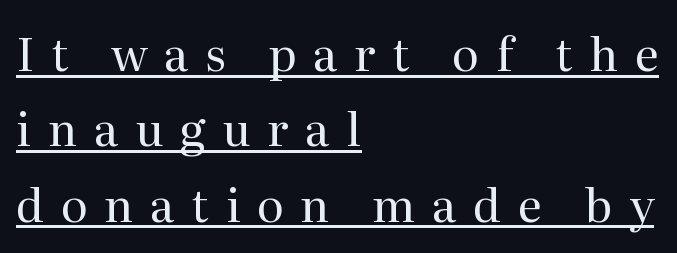
{"serif": "yes", "italic": "no", "bold": "no", "weight": "regular", "width": "normal", "stroke_contrast": "medium", "x_height": "medium", "monospaced": "no", "underline": "yes", "align": "left", "line_spacing": "normal", "line_spacing_ratio": 1.64, "letter_spacing": "wide", "letter_spacing_em": 0.36, "glyph_px": 46}
